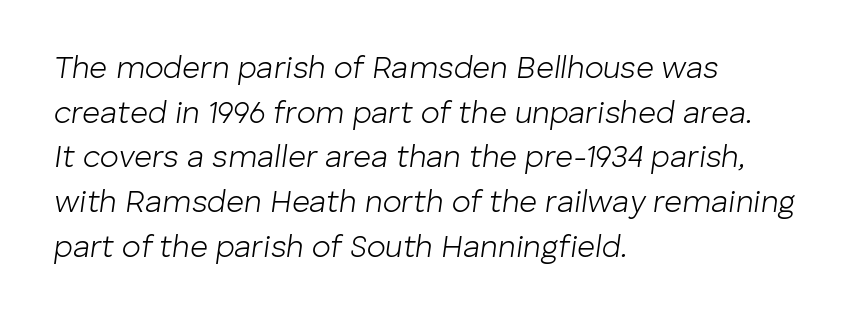
Q: Is the text bold? A: No.
Q: Is the text italic (slanted)? A: Yes, it leans right by about 8 degrees.
Q: Is the text underlined? A: No.
Q: How is the paragraph aligned? A: Left-aligned.
Q: Is the spacing between letters normal or unusually wide? A: Normal.
Q: Is the spacing between lines tight, normal or loose? A: Normal.
Q: Width (condensed, normal, or wide)? A: Normal.
Q: Stroke contrast? A: Low.
Q: x-height? A: Medium.
Q: Monospaced? A: No.
